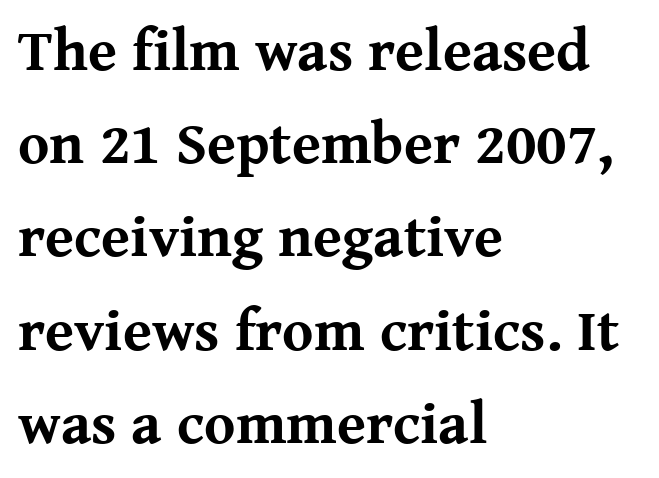
The image shows 59 px bold serif type, upright; set left-aligned, normal line spacing (1.58x), normal letter spacing, not underlined; medium stroke contrast and a medium x-height.
